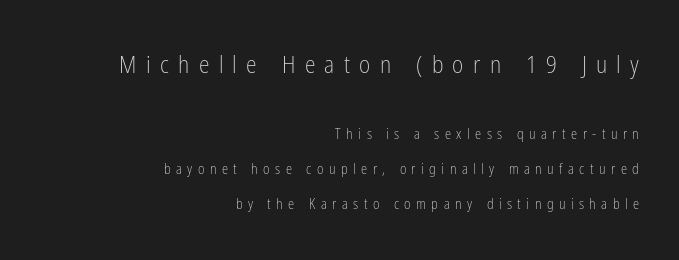
{"italic": "no", "bold": "no", "underline": "no", "align": "right", "line_spacing": "loose", "line_spacing_ratio": 2.49, "letter_spacing": "wide", "letter_spacing_em": 0.39, "larger_block": "first", "size_ratio": 1.71, "glyph_px": 24}
